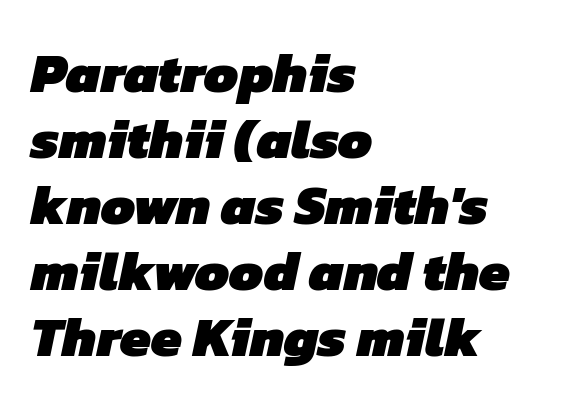
Q: Is the text bold? A: Yes.
Q: Is the typeface a serif or a sans-serif typeface? A: Sans-serif.
Q: Is the text underlined? A: No.
Q: How is the paragraph aligned? A: Left-aligned.
Q: Is the spacing between letters normal or unusually wide? A: Normal.
Q: Width (condensed, normal, or wide)? A: Normal.
Q: Stroke contrast? A: Low.
Q: x-height? A: Medium.
Q: Monospaced? A: No.
